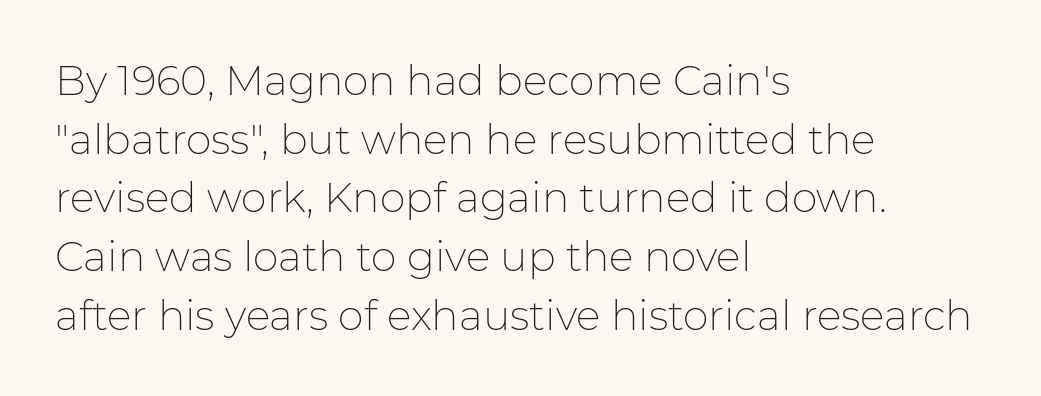
The image shows 41 px thin sans-serif type, upright; set left-aligned, normal line spacing (1.43x), normal letter spacing, not underlined; low stroke contrast and a medium x-height.
